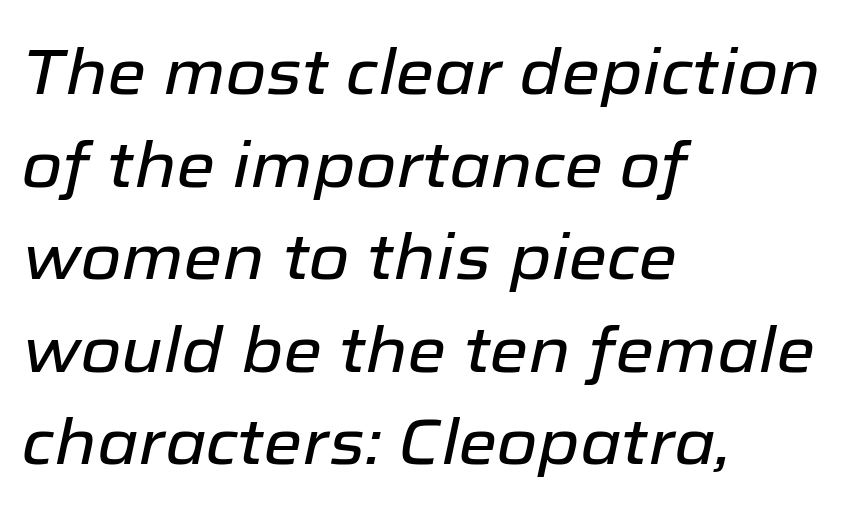
{"italic": "yes", "lean": "right", "slant_degrees": 12, "width": "normal", "stroke_contrast": "low", "x_height": "medium", "monospaced": "no", "underline": "no", "align": "left", "line_spacing": "normal", "line_spacing_ratio": 1.47, "letter_spacing": "normal", "letter_spacing_em": 0.0, "glyph_px": 63}
